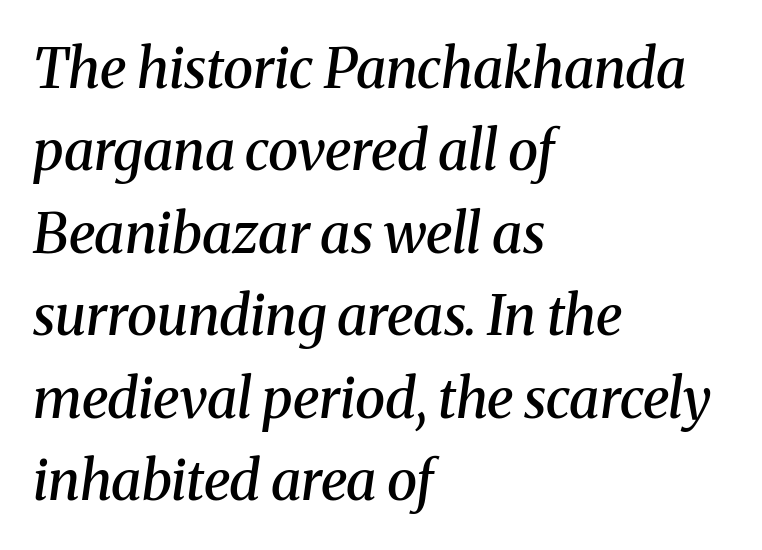
The image shows 55 px semibold serif type, italic (leaning right); set left-aligned, normal line spacing (1.5x), normal letter spacing, not underlined; medium stroke contrast and a medium x-height.
